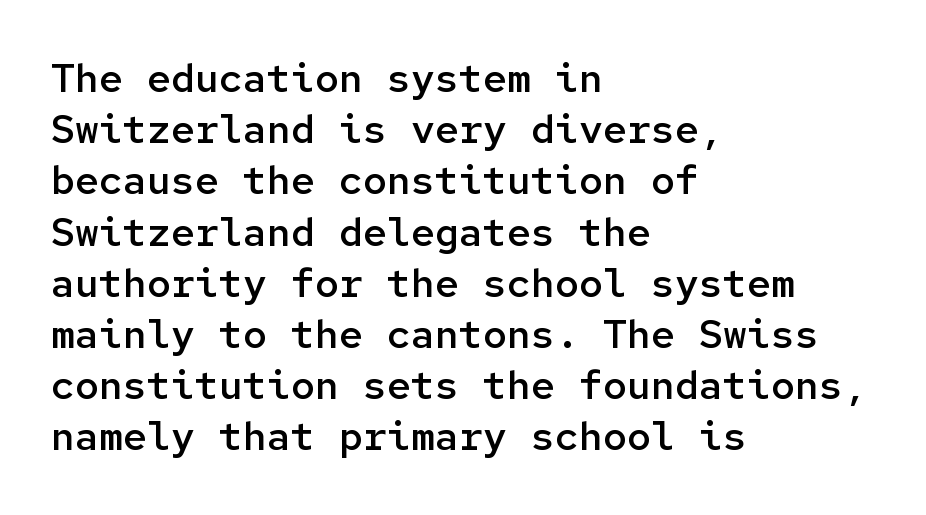
{"serif": "no", "italic": "no", "bold": "semi", "weight": "semibold", "width": "normal", "stroke_contrast": "low", "x_height": "medium", "monospaced": "yes", "underline": "no", "align": "left", "line_spacing": "normal", "line_spacing_ratio": 1.28, "letter_spacing": "normal", "letter_spacing_em": 0.0, "glyph_px": 40}
